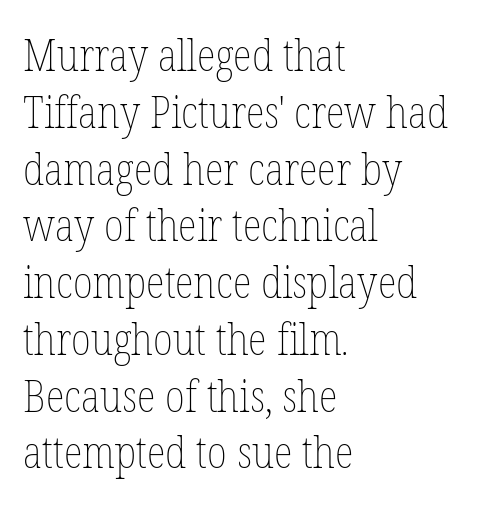
Q: Is the text bold? A: No.
Q: Is the text italic (slanted)? A: No, it is upright.
Q: Is the text underlined? A: No.
Q: How is the paragraph aligned? A: Left-aligned.
Q: Is the spacing between letters normal or unusually wide? A: Normal.
Q: Is the spacing between lines tight, normal or loose? A: Normal.
Q: Width (condensed, normal, or wide)? A: Condensed.
Q: Stroke contrast? A: Low.
Q: x-height? A: Medium.
Q: Monospaced? A: No.
